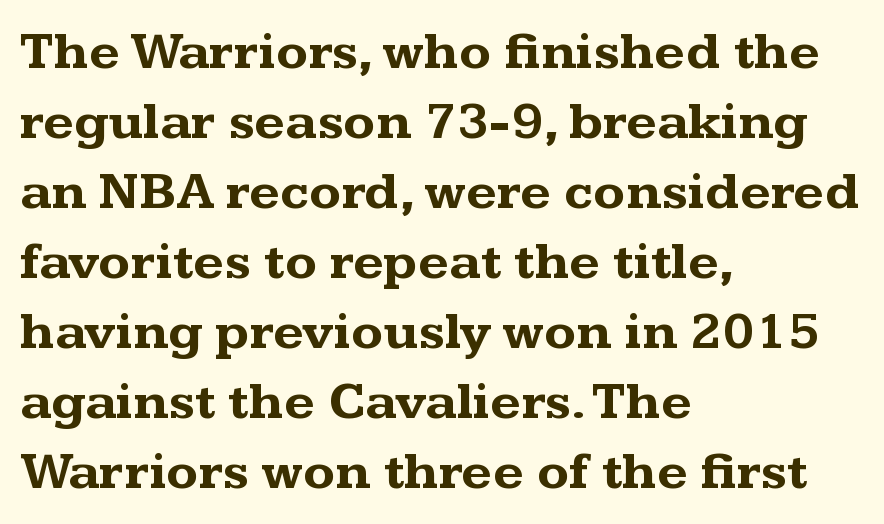
{"serif": "yes", "italic": "no", "bold": "yes", "weight": "bold", "width": "wide", "stroke_contrast": "medium", "x_height": "medium", "monospaced": "no", "underline": "no", "align": "left", "line_spacing": "normal", "line_spacing_ratio": 1.32, "letter_spacing": "normal", "letter_spacing_em": 0.0, "glyph_px": 53}
